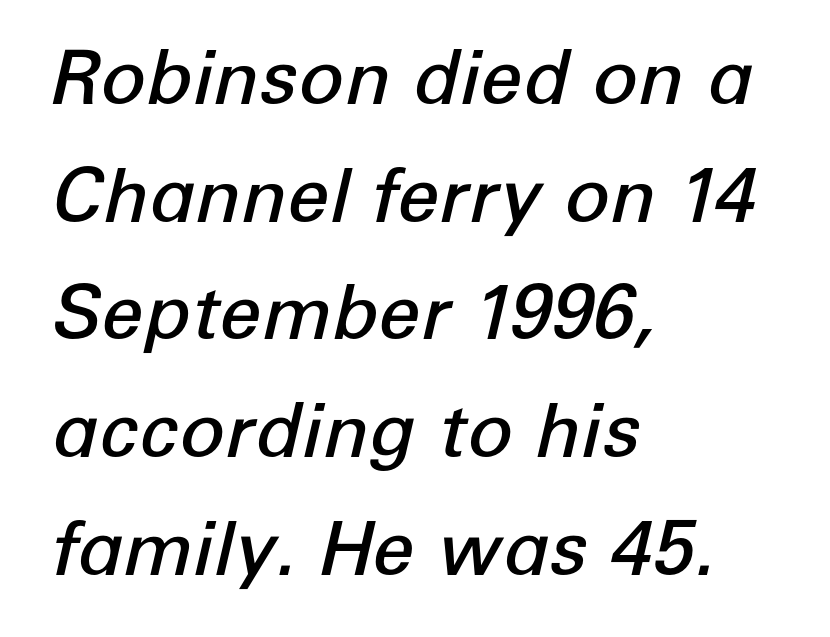
Q: Is the text bold? A: Semi-bold.
Q: Is the text italic (slanted)? A: Yes, it leans right by about 12 degrees.
Q: Is the text underlined? A: No.
Q: How is the paragraph aligned? A: Left-aligned.
Q: Is the spacing between letters normal or unusually wide? A: Normal.
Q: Is the spacing between lines tight, normal or loose? A: Normal.
Q: Width (condensed, normal, or wide)? A: Normal.
Q: Stroke contrast? A: Low.
Q: x-height? A: Medium.
Q: Monospaced? A: No.
